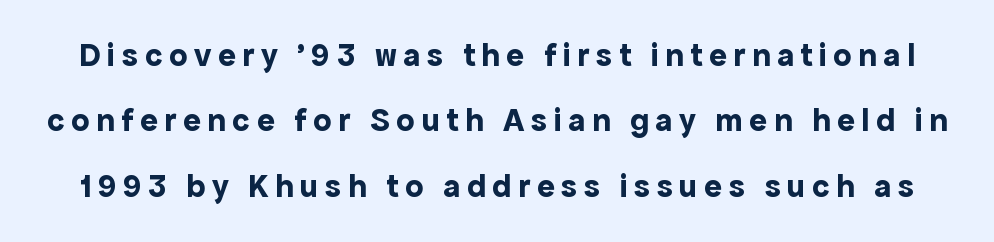
Each glyph is drawn with heavy, bold strokes. The foot of each line stays bare and open. This sample uses expanded letter spacing, leaving extra air between glyphs. The rendering uses a large line-height, opening up the rows. Character widths vary here, with narrow letters taking less room than wide ones.
